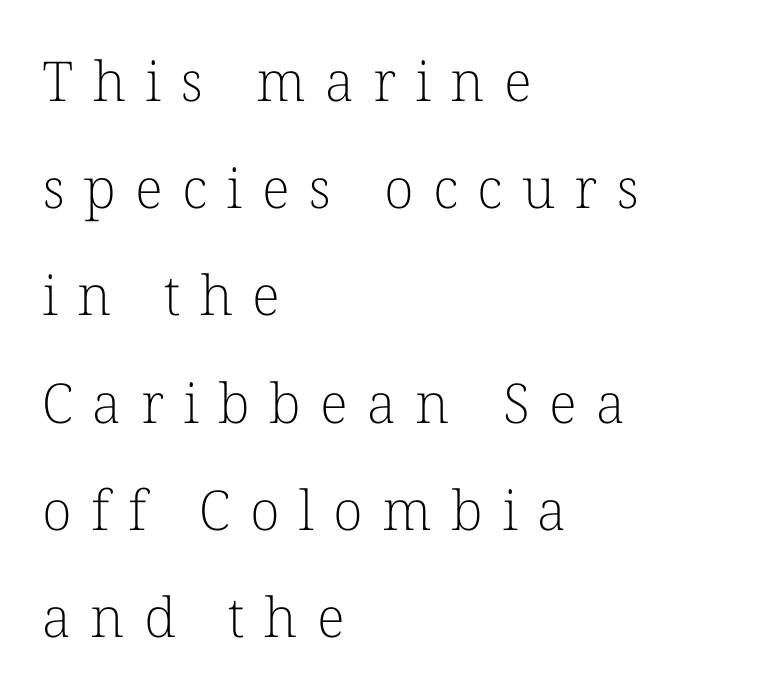
{"serif": "yes", "italic": "no", "bold": "no", "weight": "light", "width": "normal", "stroke_contrast": "low", "x_height": "medium", "monospaced": "no", "underline": "no", "align": "left", "line_spacing": "loose", "line_spacing_ratio": 1.95, "letter_spacing": "wide", "letter_spacing_em": 0.35, "glyph_px": 55}
